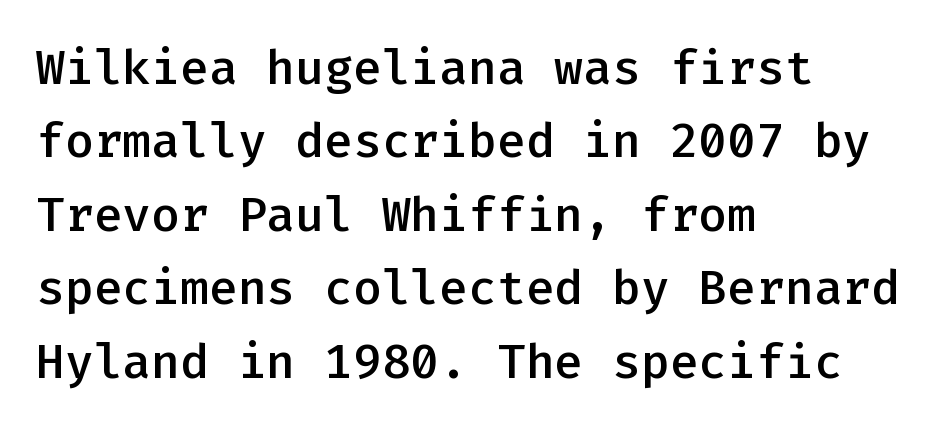
Q: Is the text bold? A: Semi-bold.
Q: Is the text italic (slanted)? A: No, it is upright.
Q: Is the typeface a serif or a sans-serif typeface? A: Sans-serif.
Q: Is the text underlined? A: No.
Q: How is the paragraph aligned? A: Left-aligned.
Q: Is the spacing between letters normal or unusually wide? A: Normal.
Q: Is the spacing between lines tight, normal or loose? A: Normal.
Q: Width (condensed, normal, or wide)? A: Normal.
Q: Stroke contrast? A: Low.
Q: x-height? A: Medium.
Q: Monospaced? A: Yes.
